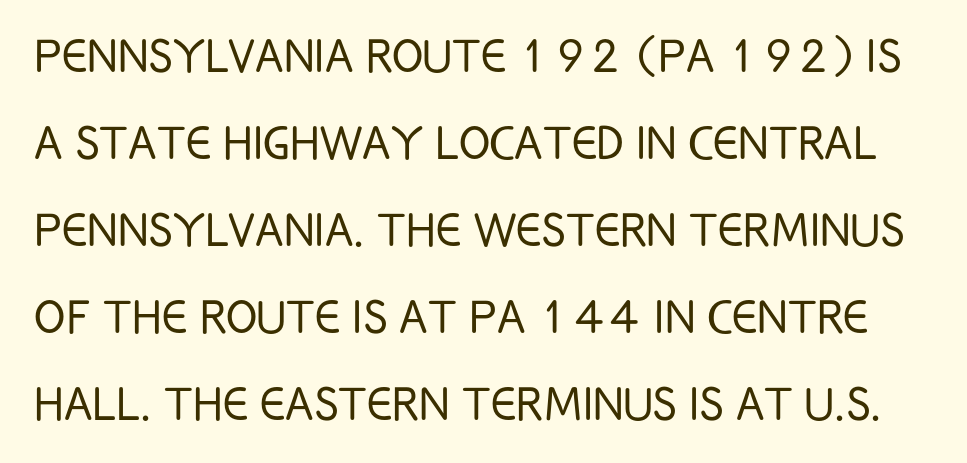
Inter-character spacing is left at the font's built-in metrics. The type sits square on the baseline with zero lean. Serifs: no, the terminals of the letterforms are clean. Beneath every word, the page is bare. Interline gaps are of average width in this sample.
